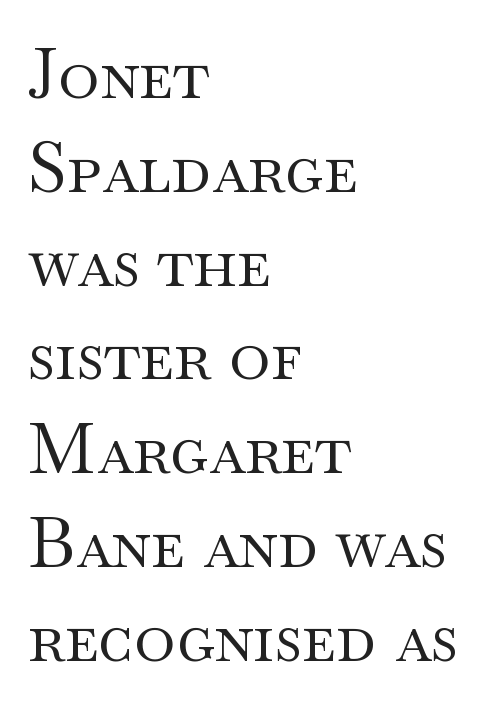
Q: Is the text bold? A: No.
Q: Is the text italic (slanted)? A: No, it is upright.
Q: Is the typeface a serif or a sans-serif typeface? A: Serif.
Q: Is the text underlined? A: No.
Q: How is the paragraph aligned? A: Left-aligned.
Q: Is the spacing between letters normal or unusually wide? A: Normal.
Q: Is the spacing between lines tight, normal or loose? A: Normal.
Q: Width (condensed, normal, or wide)? A: Wide.
Q: Stroke contrast? A: Medium.
Q: x-height? A: Small.
Q: Monospaced? A: No.
